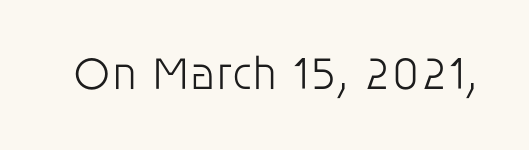
{"serif": "no", "italic": "no", "bold": "no", "weight": "light", "width": "normal", "stroke_contrast": "low", "x_height": "large", "monospaced": "no", "underline": "no", "letter_spacing": "normal", "letter_spacing_em": 0.0, "glyph_px": 47}
